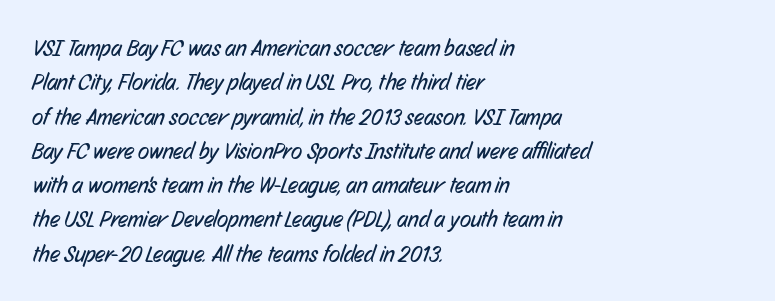
The image shows 23 px text type; set left-aligned, normal line spacing (1.49x), normal letter spacing, not underlined.
